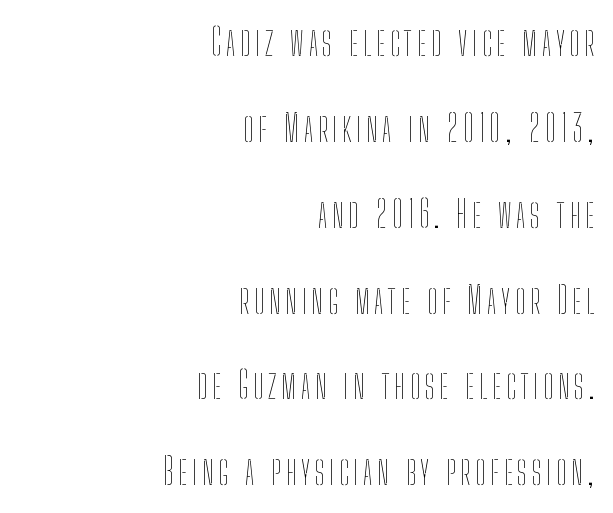
The image shows 37 px thin, condensed type, upright; set right-aligned, loose line spacing (2.32x), not underlined; low stroke contrast and a medium x-height.
